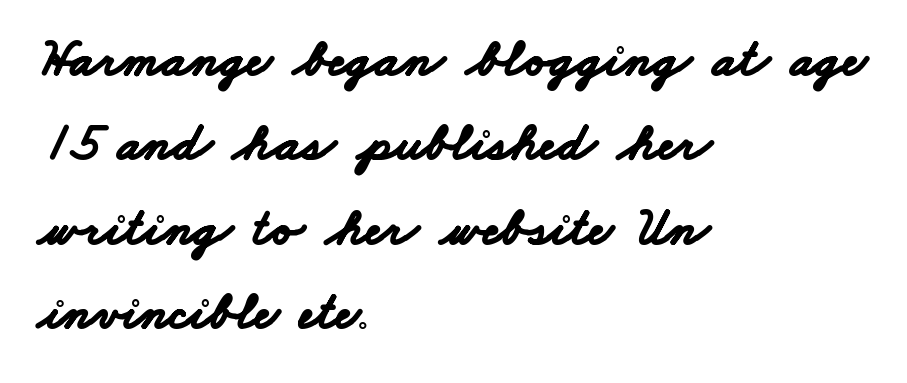
The image shows 53 px bold, wide sans-serif type; set left-aligned, normal line spacing (1.59x), normal letter spacing, not underlined; low stroke contrast and a small x-height.
